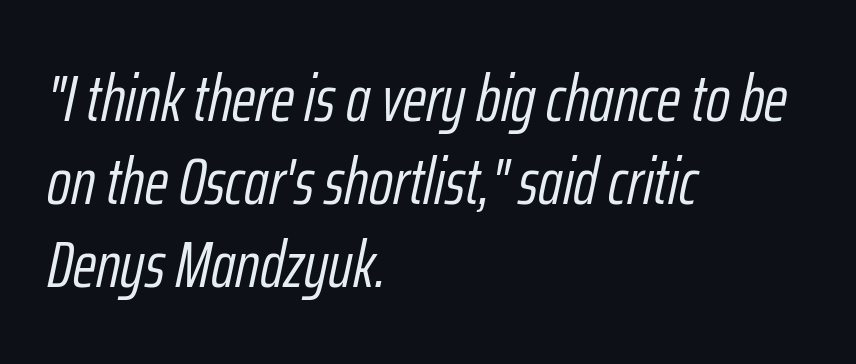
Summary of vertical rhythm: regular, with standard interline spacing. You could not count columns in this text — the font is proportionally spaced. Italic? Definitely — the glyphs are oblique. This rendering uses left alignment, leaving the right contour irregular. The weight tops out at a normal text grade. The specimen omits any rule beneath the text block's lines.
